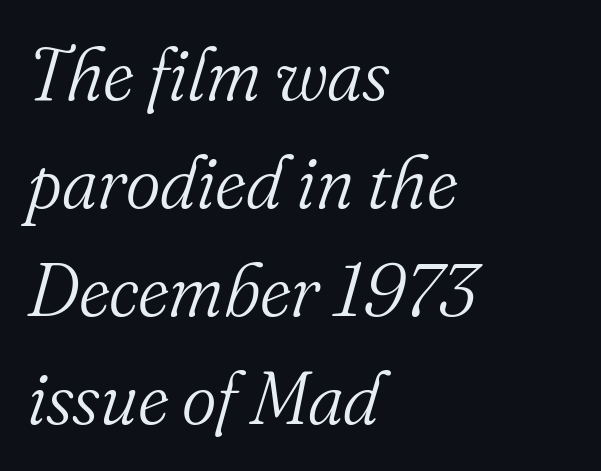
Q: Is the text bold? A: No.
Q: Is the text italic (slanted)? A: Yes, it leans right by about 16 degrees.
Q: Is the typeface a serif or a sans-serif typeface? A: Serif.
Q: Is the text underlined? A: No.
Q: How is the paragraph aligned? A: Left-aligned.
Q: Is the spacing between letters normal or unusually wide? A: Normal.
Q: Is the spacing between lines tight, normal or loose? A: Normal.
Q: Width (condensed, normal, or wide)? A: Normal.
Q: Stroke contrast? A: Medium.
Q: x-height? A: Small.
Q: Monospaced? A: No.
